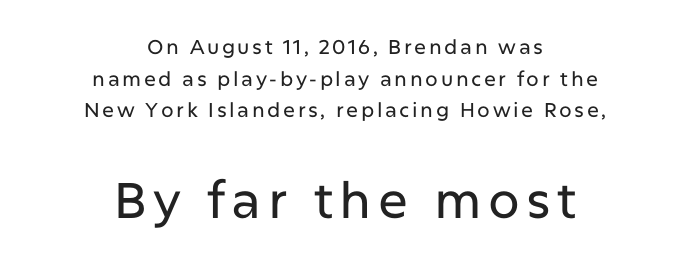
The image shows 50 px sans-serif type, upright; set centered, normal line spacing (1.58x), not underlined; the second (bottom) block is 2.5x larger; low stroke contrast and a medium x-height.
